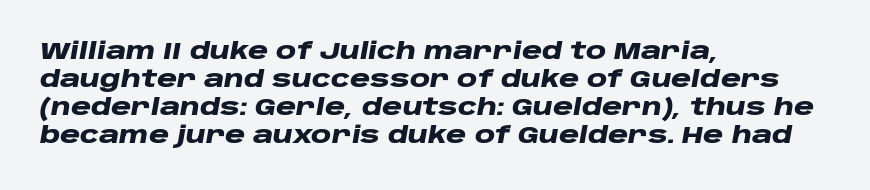
The paragraph has a hard left edge and a soft right edge. Nobody drew a line under any word here. In terms of posture, this sample is oblique. How heavy is the stroke? Heavy — this is a bold. Tracking here is standard; glyphs follow each other at the usual distance.
